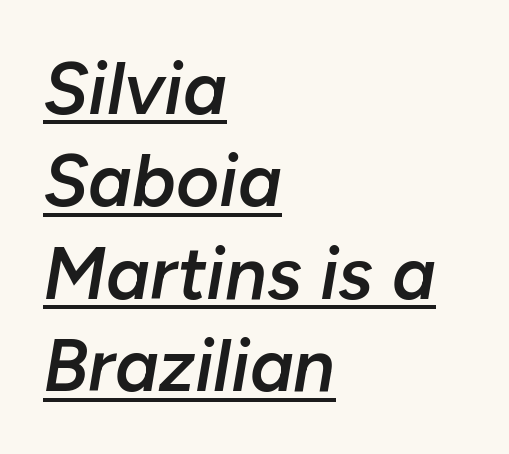
{"italic": "yes", "lean": "right", "slant_degrees": 10, "bold": "semi", "weight": "semibold", "width": "normal", "stroke_contrast": "low", "x_height": "medium", "monospaced": "no", "underline": "yes", "align": "left", "line_spacing": "normal", "line_spacing_ratio": 1.25, "letter_spacing": "normal", "letter_spacing_em": 0.0, "glyph_px": 74}
